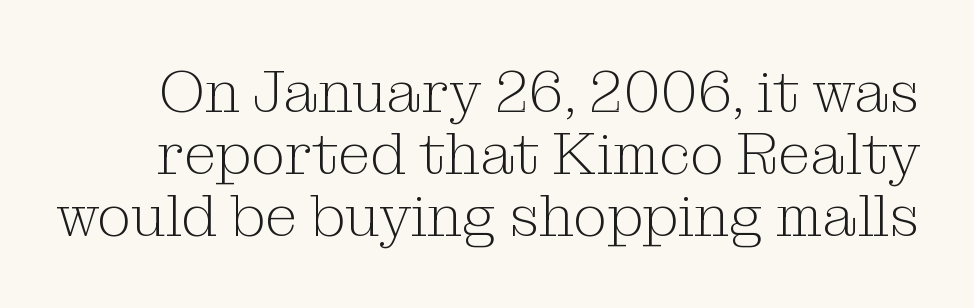
{"serif": "yes", "italic": "no", "bold": "no", "weight": "light", "width": "normal", "stroke_contrast": "medium", "x_height": "medium", "monospaced": "no", "underline": "no", "line_spacing": "tight", "line_spacing_ratio": 1.05, "letter_spacing": "normal", "letter_spacing_em": 0.0, "glyph_px": 59}
